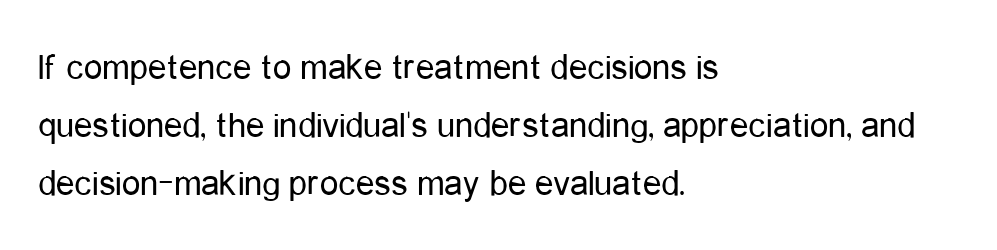
{"serif": "no", "italic": "no", "bold": "no", "weight": "regular", "width": "condensed", "stroke_contrast": "low", "x_height": "medium", "monospaced": "no", "underline": "no", "align": "left", "line_spacing": "normal", "line_spacing_ratio": 1.57, "letter_spacing": "normal", "letter_spacing_em": 0.0, "glyph_px": 37}
